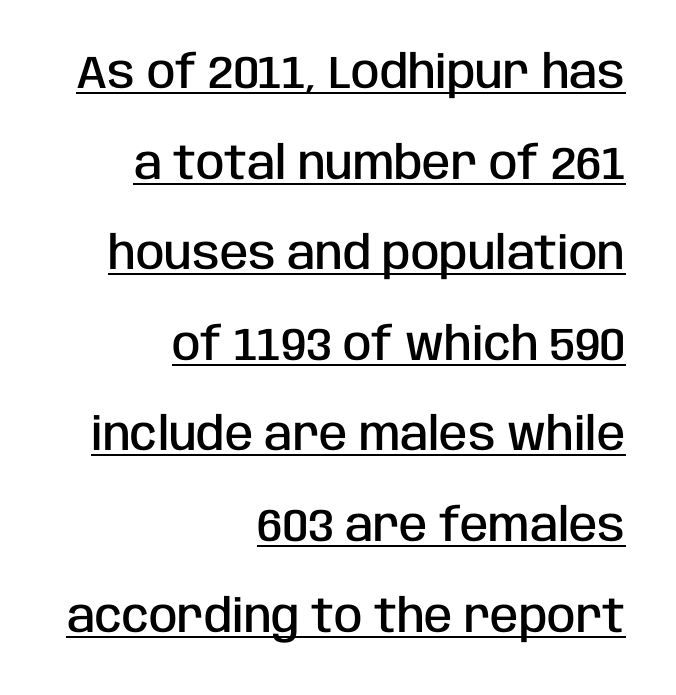
{"serif": "no", "italic": "no", "bold": "semi", "weight": "semibold", "width": "condensed", "stroke_contrast": "low", "x_height": "large", "monospaced": "no", "underline": "yes", "align": "right", "line_spacing": "loose", "line_spacing_ratio": 1.97, "letter_spacing": "normal", "letter_spacing_em": 0.0, "glyph_px": 46}
